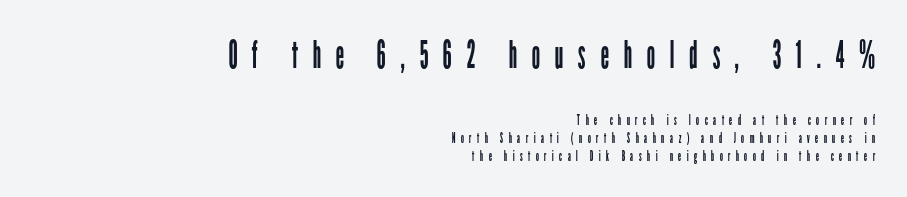
{"serif": "no", "italic": "no", "bold": "no", "weight": "regular", "width": "condensed", "stroke_contrast": "low", "x_height": "medium", "monospaced": "no", "underline": "no", "align": "right", "line_spacing": "normal", "line_spacing_ratio": 1.28, "letter_spacing": "wide", "letter_spacing_em": 0.38, "larger_block": "first", "size_ratio": 2.71, "glyph_px": 38}
